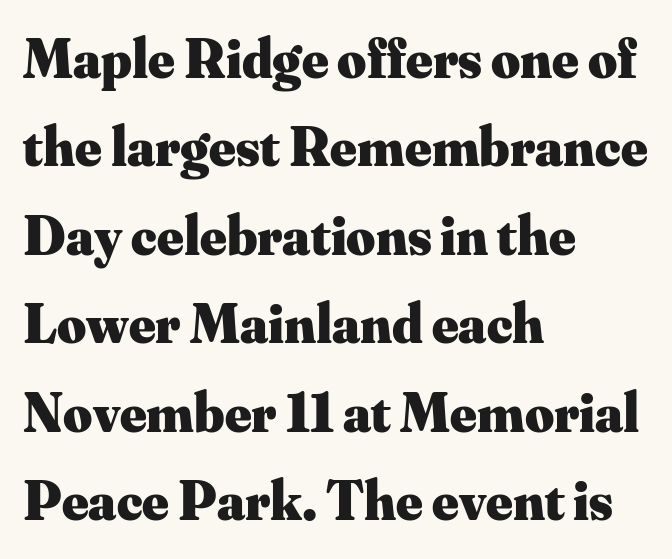
The image shows 56 px heavy serif type, upright; set left-aligned, normal line spacing (1.58x), normal letter spacing, not underlined; medium stroke contrast and a small x-height.
